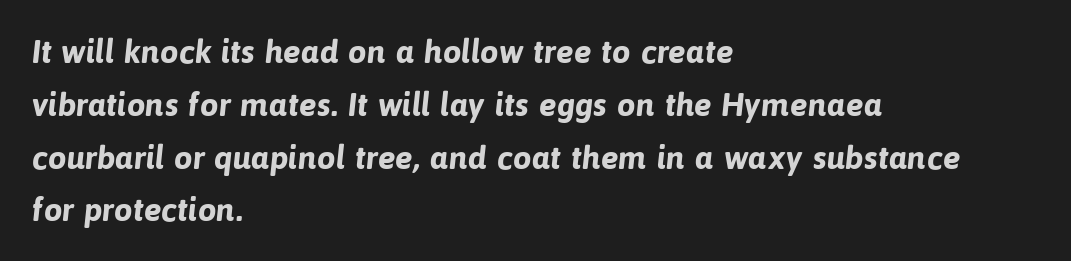
Q: Is the text bold? A: Yes.
Q: Is the typeface a serif or a sans-serif typeface? A: Sans-serif.
Q: Is the text underlined? A: No.
Q: How is the paragraph aligned? A: Left-aligned.
Q: Is the spacing between letters normal or unusually wide? A: Normal.
Q: Is the spacing between lines tight, normal or loose? A: Normal.
Q: Width (condensed, normal, or wide)? A: Normal.
Q: Stroke contrast? A: Low.
Q: x-height? A: Medium.
Q: Monospaced? A: No.
